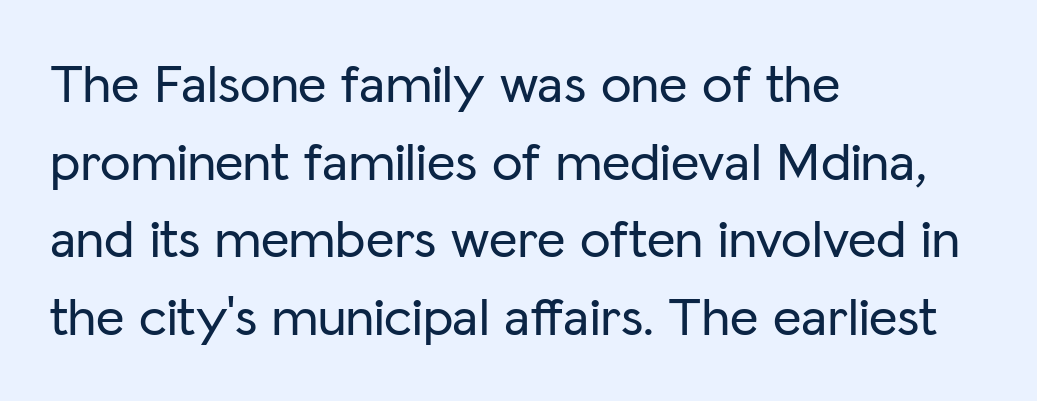
{"serif": "no", "italic": "no", "width": "normal", "stroke_contrast": "low", "x_height": "medium", "monospaced": "no", "underline": "no", "align": "left", "line_spacing": "normal", "line_spacing_ratio": 1.41, "letter_spacing": "normal", "letter_spacing_em": 0.0, "glyph_px": 55}
